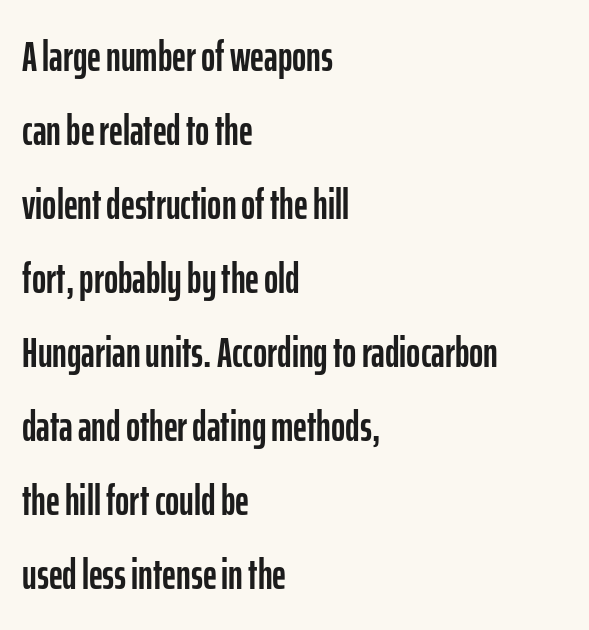
Type without underlining. Note the varied advance widths — an 'i' is clearly narrower than an 'm'. Stroke terminals: plain, sans-serif. What stands out about the letter spacing? Nothing — it is the standard amount. Style check: upright. A classic flush-left, rag-right setting is used for this passage.
